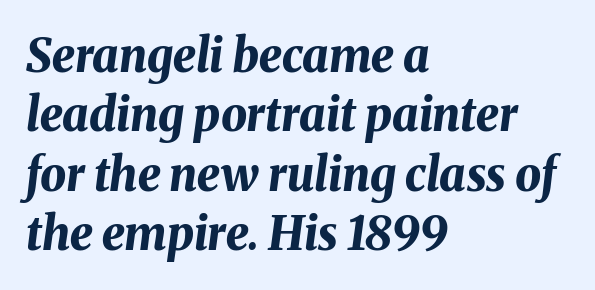
{"italic": "yes", "lean": "right", "slant_degrees": 8, "bold": "yes", "weight": "bold", "width": "normal", "stroke_contrast": "medium", "x_height": "medium", "monospaced": "no", "underline": "no", "align": "left", "line_spacing": "normal", "line_spacing_ratio": 1.29, "letter_spacing": "normal", "letter_spacing_em": 0.0, "glyph_px": 46}
